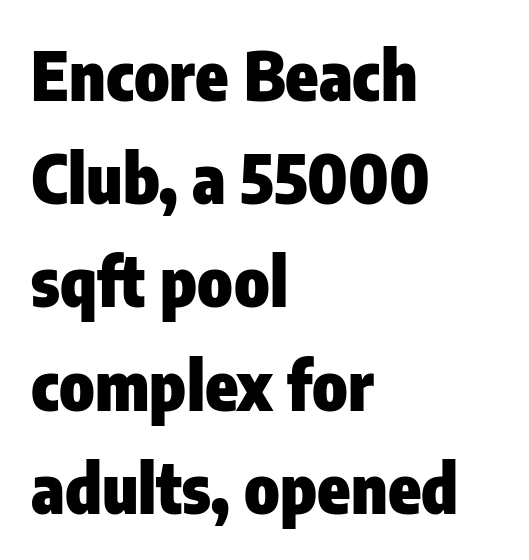
The image shows 67 px heavy, condensed sans-serif type, upright; set left-aligned, normal line spacing (1.54x), normal letter spacing, not underlined; low stroke contrast and a medium x-height.
